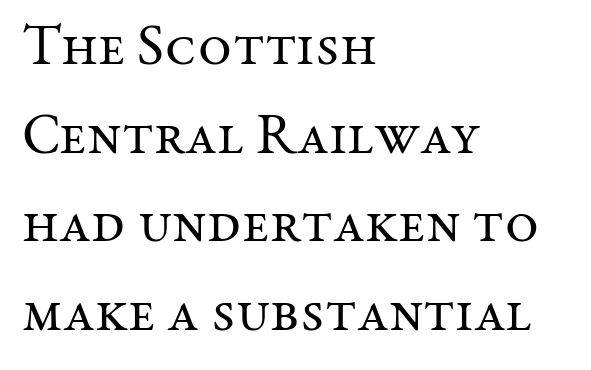
The image shows 58 px regular-weight serif type, upright; set left-aligned, normal line spacing (1.53x), normal letter spacing, not underlined; medium stroke contrast and a medium x-height.
